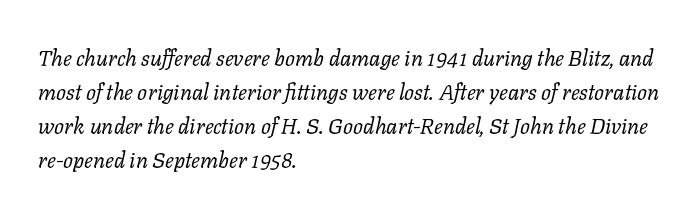
Q: Is the text bold? A: No.
Q: Is the text italic (slanted)? A: Yes, it leans right by about 11 degrees.
Q: Is the text underlined? A: No.
Q: How is the paragraph aligned? A: Left-aligned.
Q: Is the spacing between letters normal or unusually wide? A: Normal.
Q: Is the spacing between lines tight, normal or loose? A: Normal.
